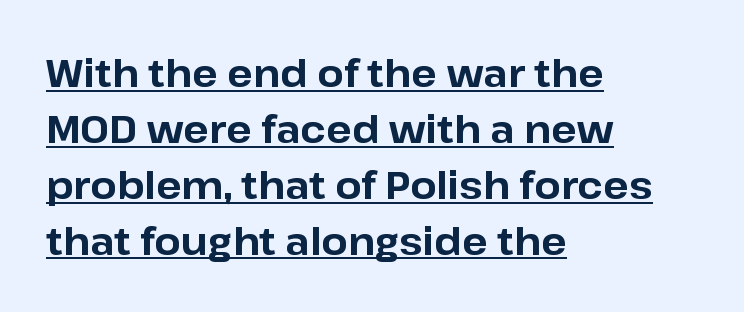
The image shows 38 px bold sans-serif type, upright; set left-aligned, normal line spacing (1.47x), normal letter spacing, underlined; low stroke contrast and a medium x-height.
